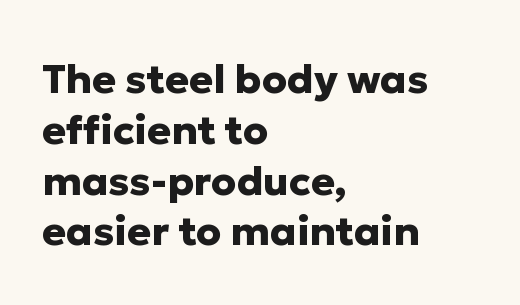
{"serif": "no", "italic": "no", "bold": "yes", "weight": "heavy", "width": "normal", "stroke_contrast": "low", "x_height": "medium", "monospaced": "no", "underline": "no", "align": "left", "line_spacing": "normal", "line_spacing_ratio": 1.27, "letter_spacing": "normal", "letter_spacing_em": 0.0, "glyph_px": 40}
